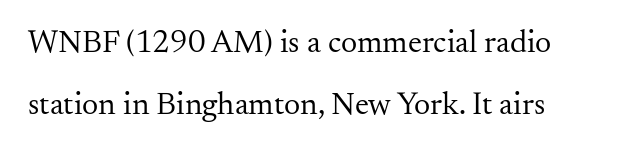
Q: Is the text bold? A: No.
Q: Is the text italic (slanted)? A: No, it is upright.
Q: Is the typeface a serif or a sans-serif typeface? A: Serif.
Q: Is the text underlined? A: No.
Q: How is the paragraph aligned? A: Left-aligned.
Q: Is the spacing between letters normal or unusually wide? A: Normal.
Q: Is the spacing between lines tight, normal or loose? A: Loose.
Q: Width (condensed, normal, or wide)? A: Normal.
Q: Stroke contrast? A: Medium.
Q: x-height? A: Small.
Q: Monospaced? A: No.
